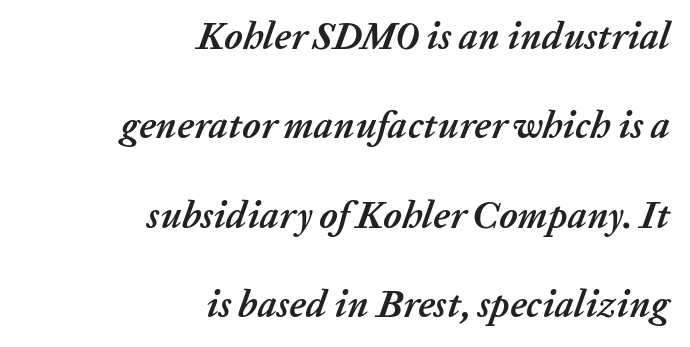
A flush-right, rag-left setting is used for this passage. This is heavy type, rendered in bold. Rendered with sloped, italic letterforms. The lines are spread far apart with generous leading.
